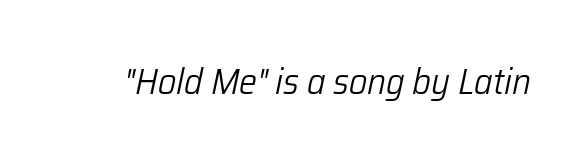
The passage shown is typed in a proportional face where columns would drift. This sample uses an oblique cut, with every glyph tilted off the vertical. The tracking reads as untouched default to a designer's eye. Nobody drew a line under any word here.
